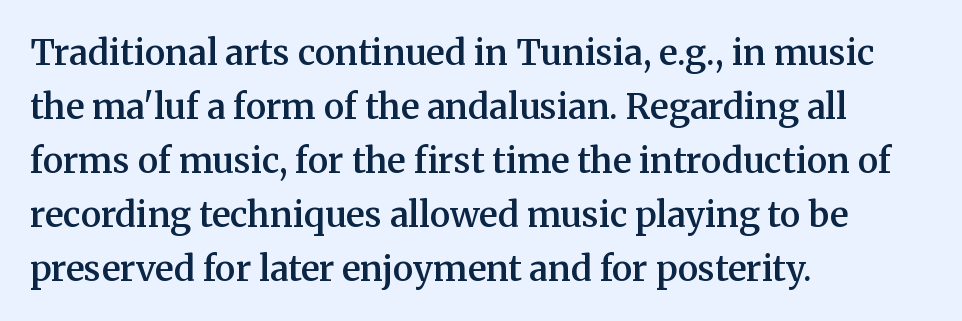
Q: Is the text bold? A: Semi-bold.
Q: Is the text italic (slanted)? A: No, it is upright.
Q: Is the typeface a serif or a sans-serif typeface? A: Serif.
Q: Is the text underlined? A: No.
Q: How is the paragraph aligned? A: Left-aligned.
Q: Is the spacing between letters normal or unusually wide? A: Normal.
Q: Is the spacing between lines tight, normal or loose? A: Normal.
Q: Width (condensed, normal, or wide)? A: Normal.
Q: Stroke contrast? A: Medium.
Q: x-height? A: Medium.
Q: Monospaced? A: No.
